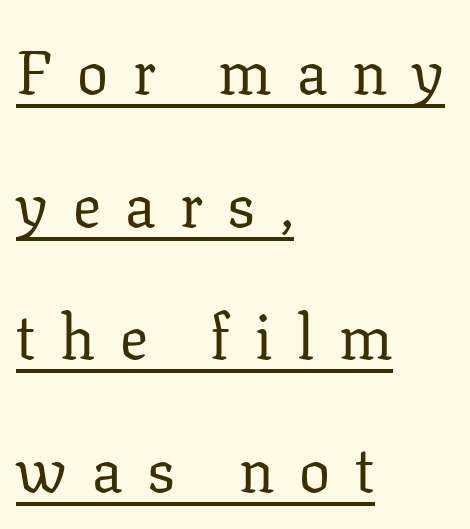
Q: Is the text bold? A: No.
Q: Is the text italic (slanted)? A: No, it is upright.
Q: Is the typeface a serif or a sans-serif typeface? A: Serif.
Q: Is the text underlined? A: Yes.
Q: How is the paragraph aligned? A: Left-aligned.
Q: Is the spacing between letters normal or unusually wide? A: Unusually wide.
Q: Is the spacing between lines tight, normal or loose? A: Loose.
Q: Width (condensed, normal, or wide)? A: Normal.
Q: Stroke contrast? A: Low.
Q: x-height? A: Medium.
Q: Monospaced? A: No.
